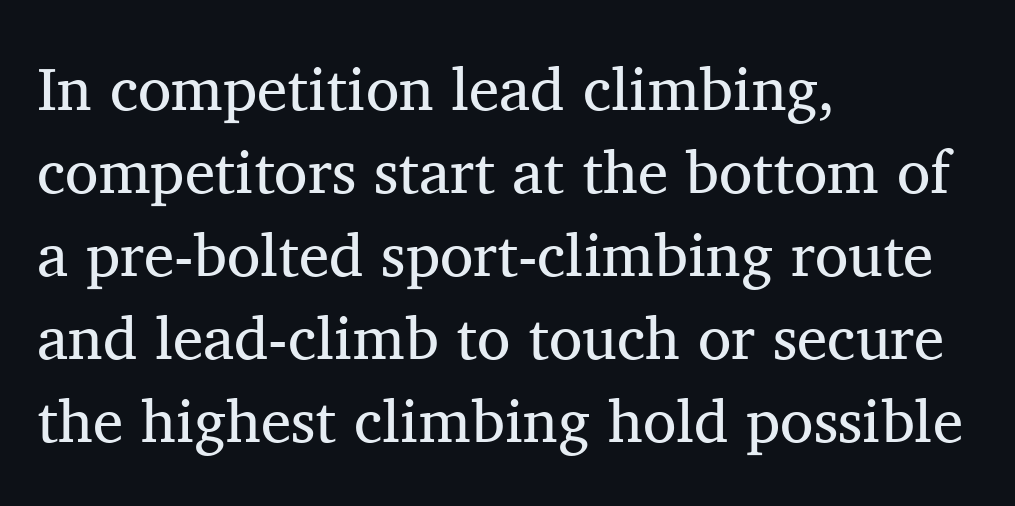
A normal amount of white space separates one row of letters from the next. Nothing unusual about the tracking: characters are spaced as the font intends. Think of a printed novel: that variable character pitch is what you see here. Designer's note — italics off, roman on. One-word summary of the alignment: left.
